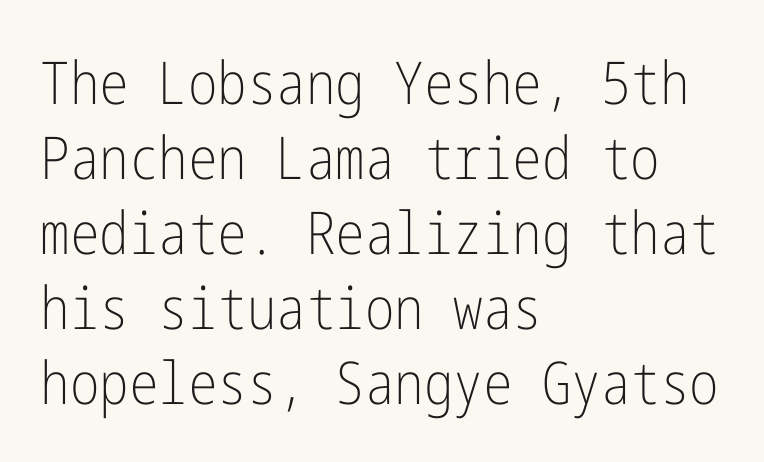
Horizontal bands of white between lines are of average thickness. Quick note: not italic, upright. The typeface chosen for these lines omits serifs. A bare baseline throughout the passage. Horizontally, the lines are justified to the leading edge only.
